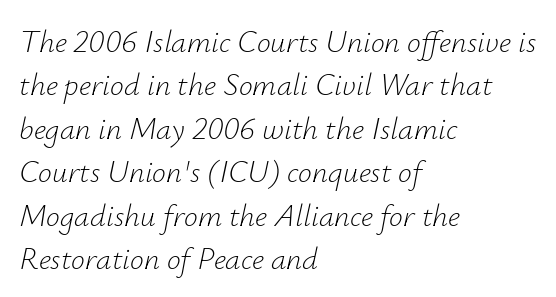
Q: Is the text bold? A: No.
Q: Is the text italic (slanted)? A: Yes, it leans right by about 12 degrees.
Q: Is the text underlined? A: No.
Q: How is the paragraph aligned? A: Left-aligned.
Q: Is the spacing between letters normal or unusually wide? A: Normal.
Q: Is the spacing between lines tight, normal or loose? A: Normal.
Q: Width (condensed, normal, or wide)? A: Normal.
Q: Stroke contrast? A: Low.
Q: x-height? A: Small.
Q: Monospaced? A: No.
